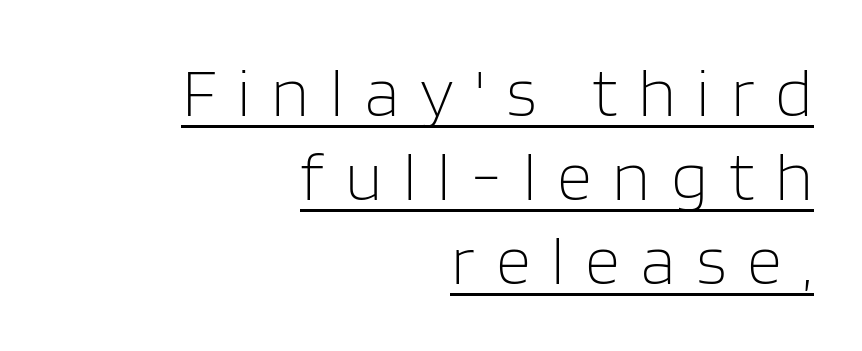
Q: Is the text bold? A: No.
Q: Is the text italic (slanted)? A: No, it is upright.
Q: Is the typeface a serif or a sans-serif typeface? A: Sans-serif.
Q: Is the text underlined? A: Yes.
Q: How is the paragraph aligned? A: Right-aligned.
Q: Is the spacing between letters normal or unusually wide? A: Unusually wide.
Q: Width (condensed, normal, or wide)? A: Normal.
Q: Stroke contrast? A: Low.
Q: x-height? A: Large.
Q: Monospaced? A: No.
